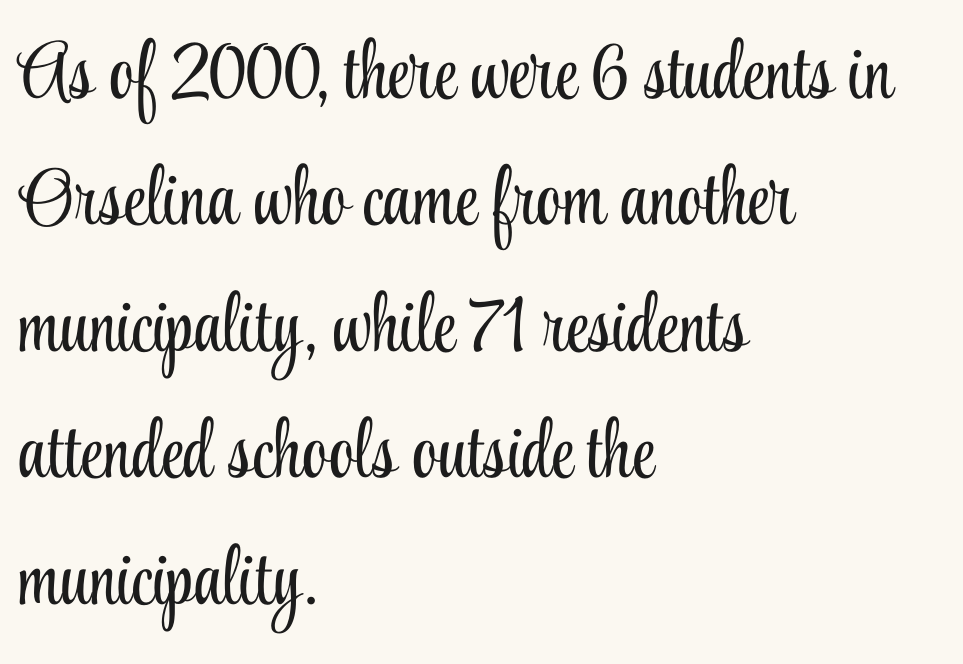
{"serif": "yes", "bold": "no", "weight": "light", "width": "condensed", "stroke_contrast": "low", "x_height": "small", "monospaced": "no", "underline": "no", "align": "left", "line_spacing": "normal", "line_spacing_ratio": 1.58, "letter_spacing": "normal", "letter_spacing_em": 0.0, "glyph_px": 80}
